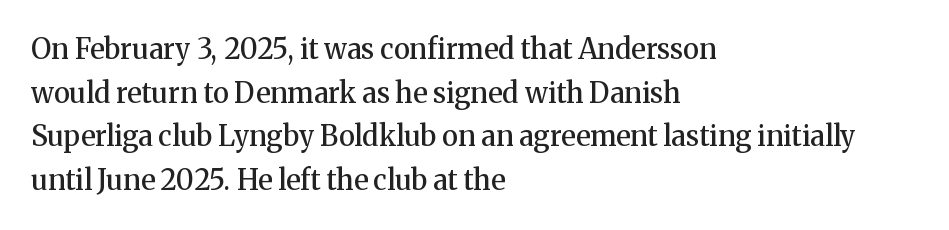
The image shows 28 px semibold serif type, upright; set left-aligned, normal line spacing (1.56x), normal letter spacing, not underlined; medium stroke contrast and a medium x-height.
